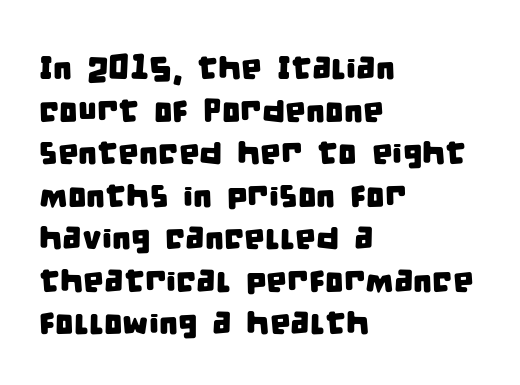
Q: Is the typeface a serif or a sans-serif typeface? A: Sans-serif.
Q: Is the text underlined? A: No.
Q: How is the paragraph aligned? A: Left-aligned.
Q: Is the spacing between letters normal or unusually wide? A: Normal.
Q: Is the spacing between lines tight, normal or loose? A: Normal.
Q: Width (condensed, normal, or wide)? A: Condensed.
Q: Stroke contrast? A: Low.
Q: x-height? A: Large.
Q: Monospaced? A: No.
